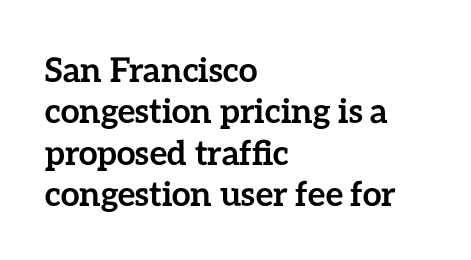
Q: Is the text bold? A: Yes.
Q: Is the text italic (slanted)? A: No, it is upright.
Q: Is the text underlined? A: No.
Q: How is the paragraph aligned? A: Left-aligned.
Q: Is the spacing between letters normal or unusually wide? A: Normal.
Q: Width (condensed, normal, or wide)? A: Normal.
Q: Stroke contrast? A: Low.
Q: x-height? A: Medium.
Q: Monospaced? A: No.
